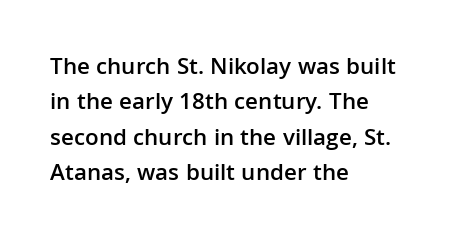
{"italic": "no", "bold": "semi", "underline": "no", "align": "left", "line_spacing": "normal", "line_spacing_ratio": 1.47, "letter_spacing": "normal", "letter_spacing_em": 0.0, "glyph_px": 24}
